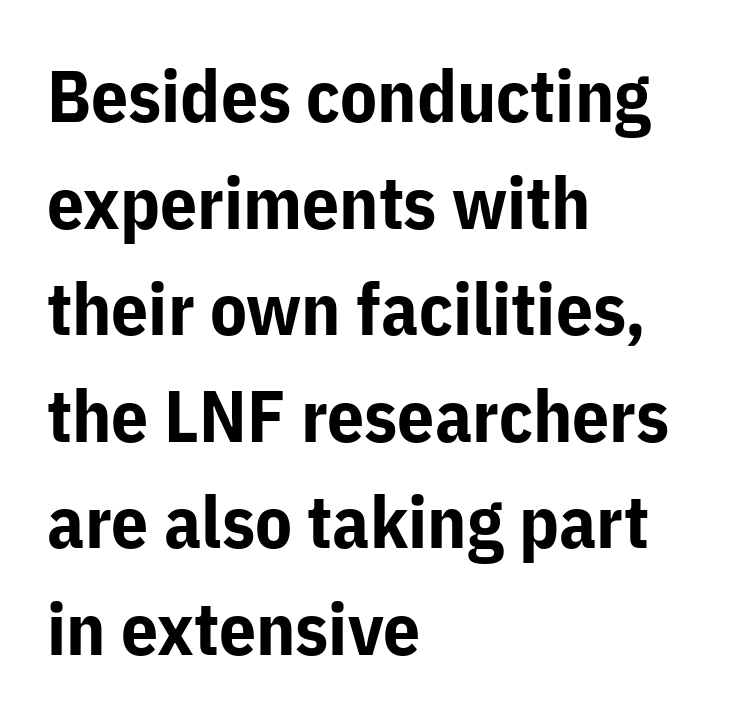
{"serif": "no", "italic": "no", "bold": "yes", "weight": "bold", "width": "normal", "stroke_contrast": "low", "x_height": "medium", "monospaced": "no", "underline": "no", "align": "left", "line_spacing": "normal", "line_spacing_ratio": 1.46, "letter_spacing": "normal", "letter_spacing_em": 0.0, "glyph_px": 73}
